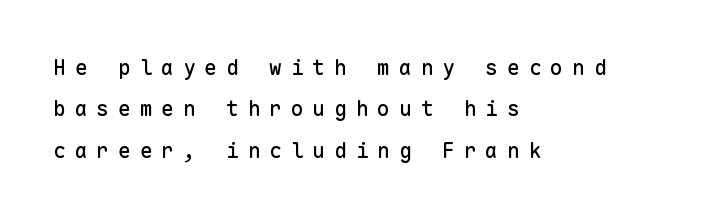
{"italic": "no", "underline": "no", "align": "left", "line_spacing": "loose", "line_spacing_ratio": 1.97, "letter_spacing": "wide", "letter_spacing_em": 0.43, "glyph_px": 21}
